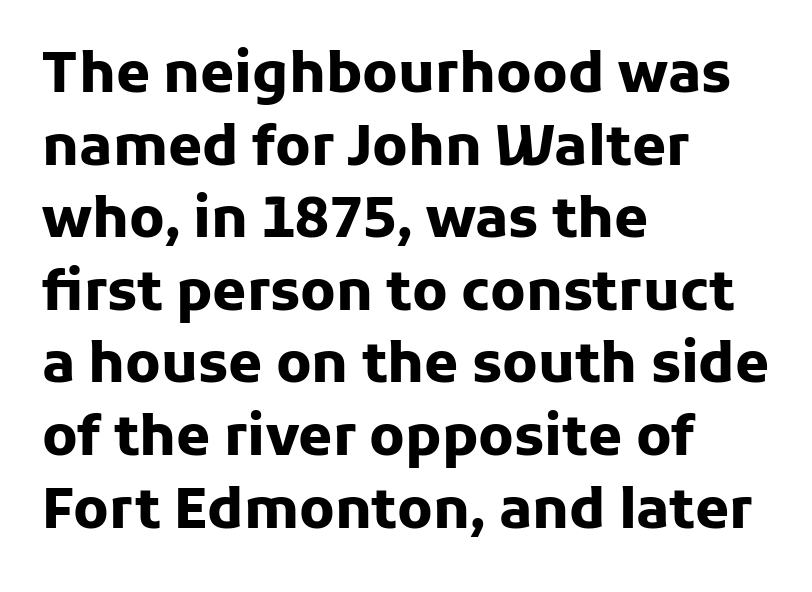
{"serif": "no", "italic": "no", "bold": "yes", "weight": "heavy", "width": "normal", "stroke_contrast": "low", "x_height": "medium", "monospaced": "no", "underline": "no", "align": "left", "line_spacing": "normal", "line_spacing_ratio": 1.32, "letter_spacing": "normal", "letter_spacing_em": 0.0, "glyph_px": 55}
